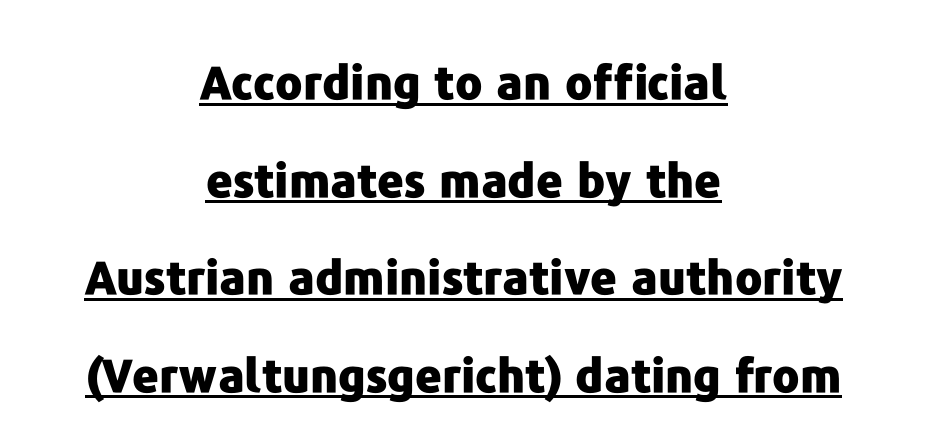
The image shows 46 px heavy sans-serif type, upright; set centered, loose line spacing (2.12x), normal letter spacing, underlined; low stroke contrast and a medium x-height.
